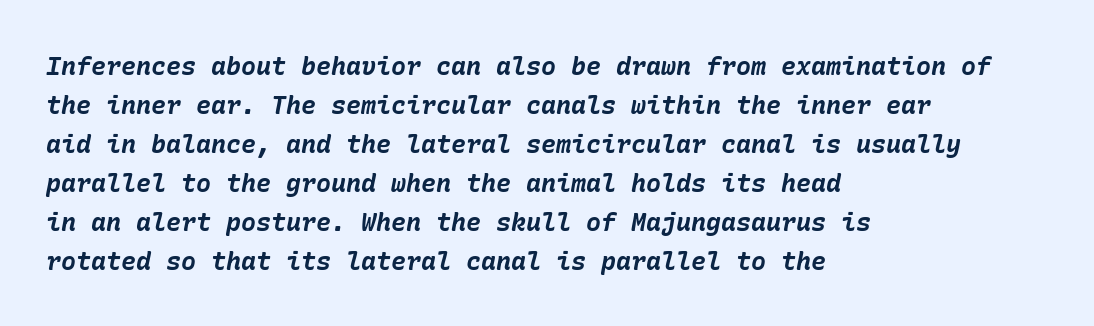
Q: Is the text bold? A: Yes.
Q: Is the text italic (slanted)? A: Yes, it leans right by about 10 degrees.
Q: Is the text underlined? A: No.
Q: How is the paragraph aligned? A: Left-aligned.
Q: Is the spacing between letters normal or unusually wide? A: Normal.
Q: Is the spacing between lines tight, normal or loose? A: Normal.
